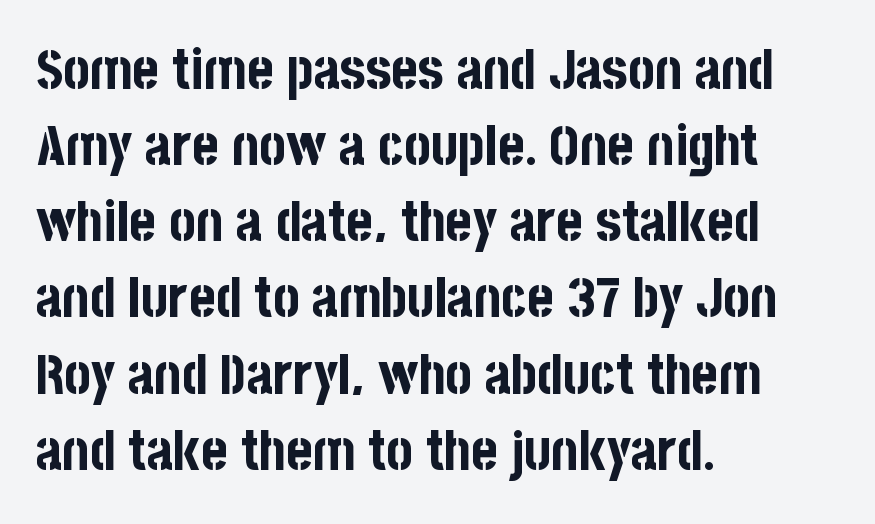
The image shows 56 px bold, condensed sans-serif type, upright; set left-aligned, normal line spacing (1.36x), normal letter spacing, not underlined; low stroke contrast and a large x-height.
